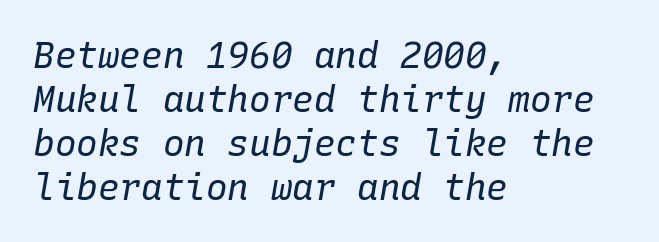
The image shows 36 px regular-weight type, italic (leaning right), monospaced; set left-aligned, line spacing 1.22x, normal letter spacing, not underlined; low stroke contrast and a medium x-height.
